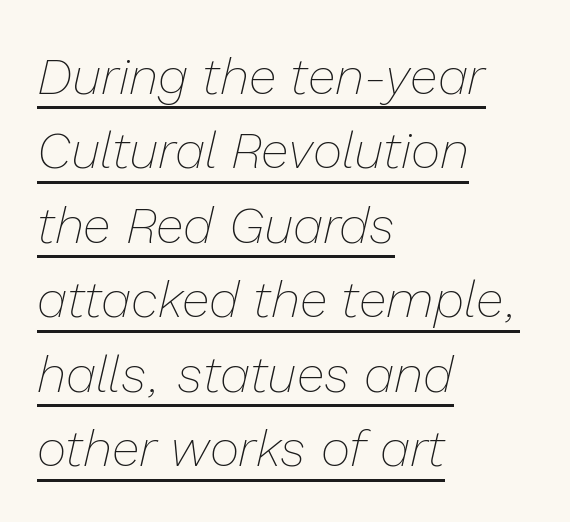
Is this a heavy cut? Hardly; it is regular or lighter. Looks like regular typesetting: each glyph gets only the width it needs. The face used here has a pronounced slope to its letters. This rendering uses left alignment, leaving the right contour irregular.
